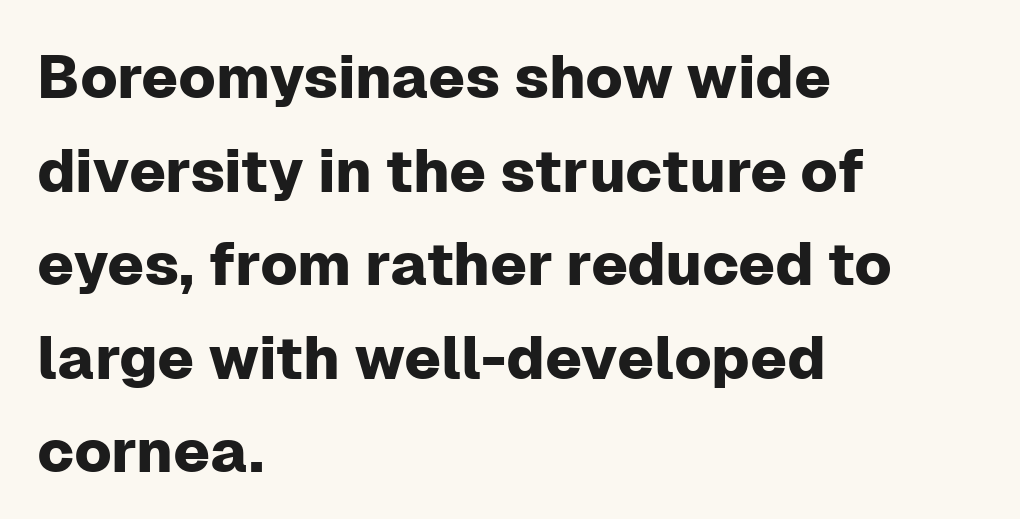
Here the designer chose a conventional face with non-uniform glyph widths. There is no visible air inserted between adjacent glyphs. The baseline area is clear. Horizontal bands of white between lines are of average thickness.
